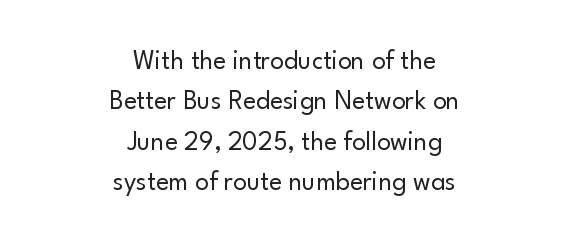
Unmarked baselines from the first word to the last. Is this a heavy cut? Hardly; it is regular or lighter. Line starts and ends both wander, symmetrically. The specimen reads as upright at a glance. Regarding leading, the lines here are spaced in the standard way.
